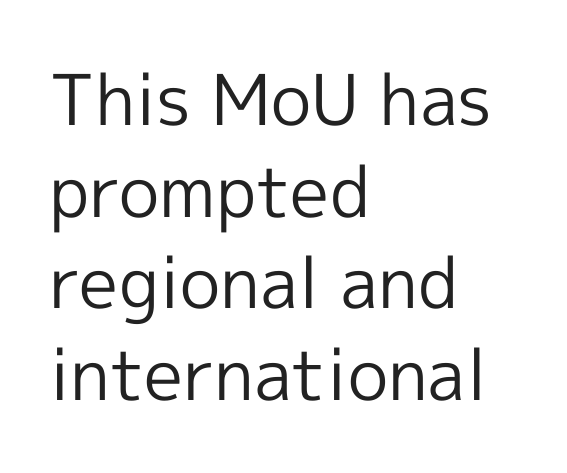
The image shows 70 px regular-weight sans-serif type, upright; set left-aligned, normal line spacing (1.31x), normal letter spacing, not underlined; a medium x-height.
